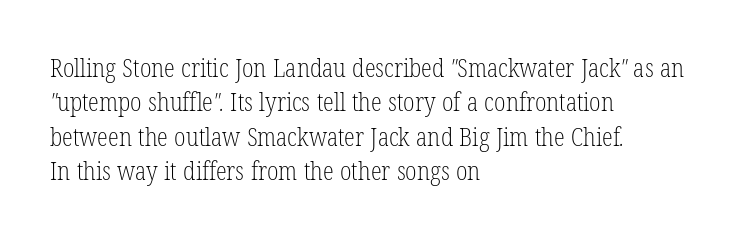
The paragraph shown leans on its left margin. The baseline area is clear. Stroke thickness stays within the range of a standard reading face or lighter. Summary of vertical rhythm: regular, with standard interline spacing. The horizontal fit of the characters is conventional and even.
